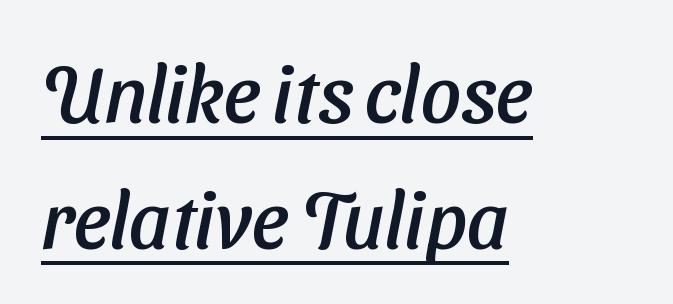
Q: Is the typeface a serif or a sans-serif typeface? A: Sans-serif.
Q: Is the text underlined? A: Yes.
Q: How is the paragraph aligned? A: Left-aligned.
Q: Is the spacing between letters normal or unusually wide? A: Normal.
Q: Is the spacing between lines tight, normal or loose? A: Normal.
Q: Width (condensed, normal, or wide)? A: Normal.
Q: Stroke contrast? A: Low.
Q: x-height? A: Medium.
Q: Monospaced? A: No.
